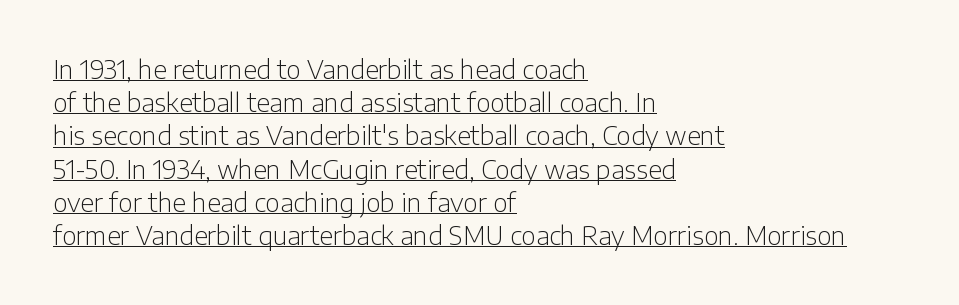
The image shows 25 px text type, upright; set left-aligned, normal line spacing (1.33x), normal letter spacing, underlined.
